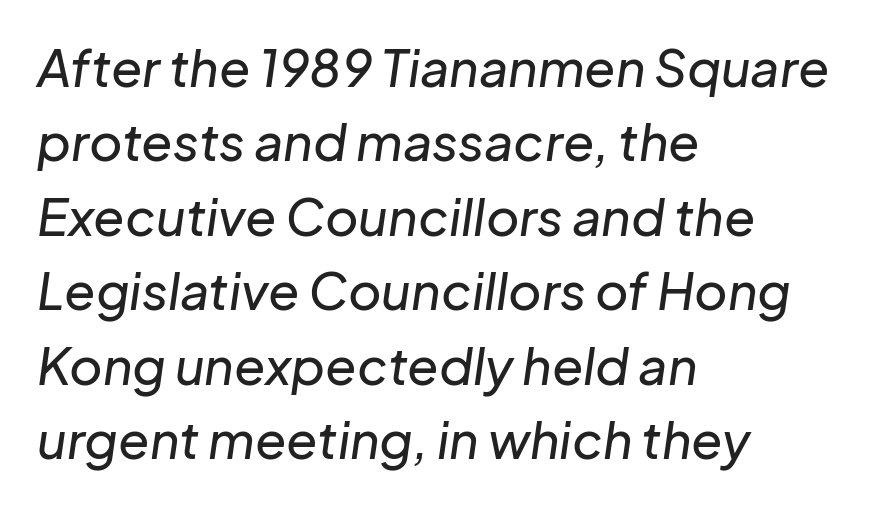
Q: Is the text italic (slanted)? A: Yes, it leans right by about 8 degrees.
Q: Is the text underlined? A: No.
Q: How is the paragraph aligned? A: Left-aligned.
Q: Is the spacing between letters normal or unusually wide? A: Normal.
Q: Is the spacing between lines tight, normal or loose? A: Normal.
Q: Width (condensed, normal, or wide)? A: Normal.
Q: Stroke contrast? A: Low.
Q: x-height? A: Medium.
Q: Monospaced? A: No.
